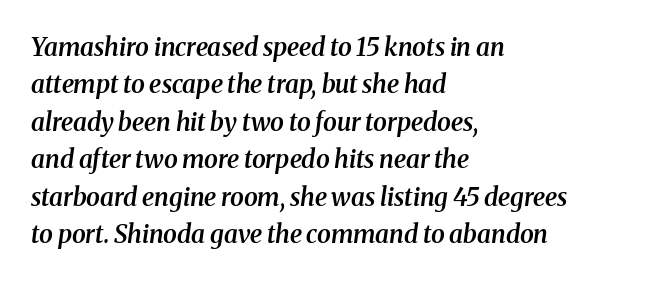
{"italic": "yes", "lean": "right", "slant_degrees": 8, "bold": "semi", "underline": "no", "align": "left", "line_spacing": "normal", "line_spacing_ratio": 1.5, "letter_spacing": "normal", "letter_spacing_em": 0.0, "glyph_px": 25}
